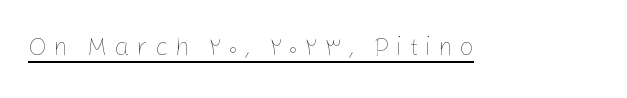
{"italic": "no", "bold": "no", "underline": "yes", "letter_spacing": "wide", "letter_spacing_em": 0.27, "glyph_px": 25}
